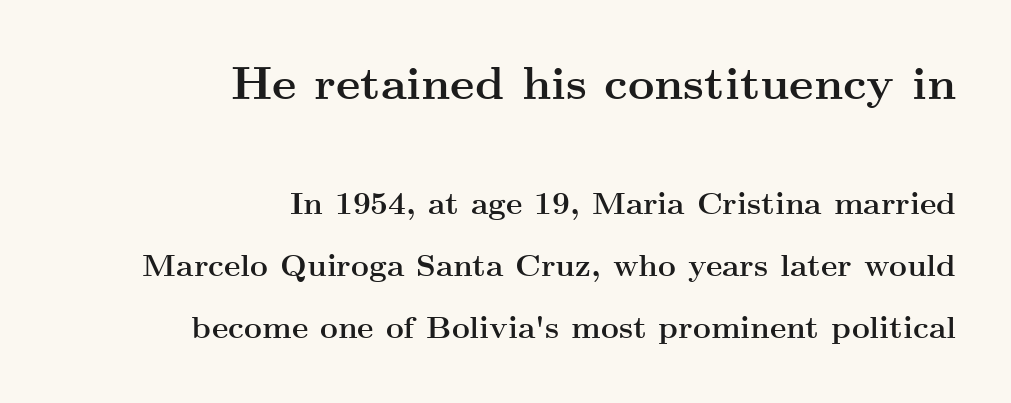
The image shows 46 px semibold, wide serif type, upright; set right-aligned, loose line spacing (2.0x), normal letter spacing, not underlined; the first (top) block is 1.48x larger; medium stroke contrast and a small x-height.
